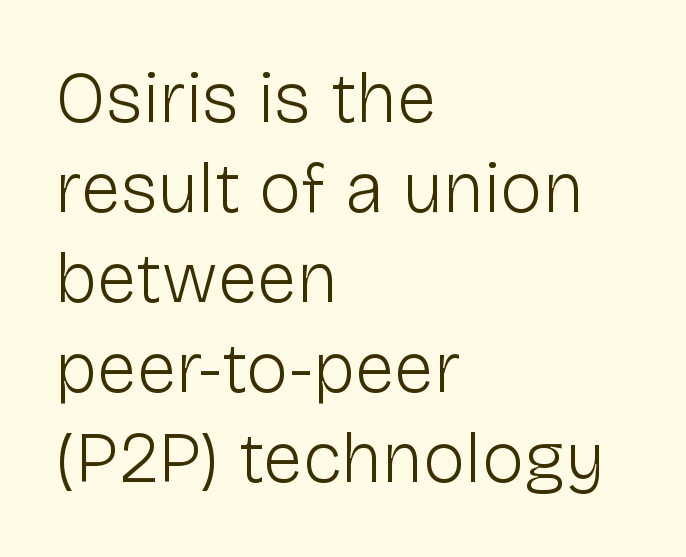
Q: Is the text bold? A: No.
Q: Is the text italic (slanted)? A: No, it is upright.
Q: Is the typeface a serif or a sans-serif typeface? A: Sans-serif.
Q: Is the text underlined? A: No.
Q: How is the paragraph aligned? A: Left-aligned.
Q: Is the spacing between letters normal or unusually wide? A: Normal.
Q: Is the spacing between lines tight, normal or loose? A: Normal.
Q: Width (condensed, normal, or wide)? A: Normal.
Q: Stroke contrast? A: Low.
Q: x-height? A: Medium.
Q: Monospaced? A: No.
